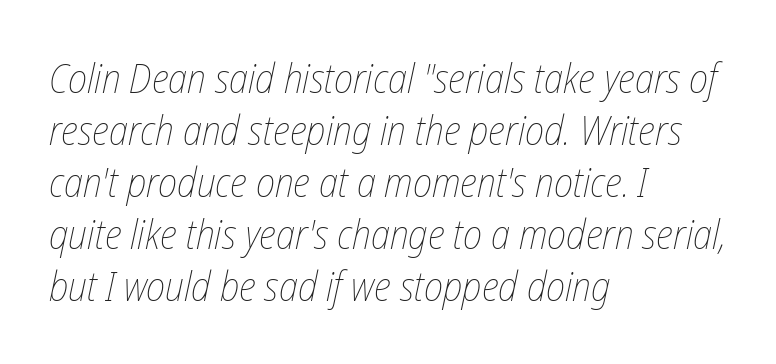
Q: Is the text bold? A: No.
Q: Is the text italic (slanted)? A: Yes, it leans right by about 12 degrees.
Q: Is the text underlined? A: No.
Q: How is the paragraph aligned? A: Left-aligned.
Q: Is the spacing between letters normal or unusually wide? A: Normal.
Q: Is the spacing between lines tight, normal or loose? A: Normal.
Q: Width (condensed, normal, or wide)? A: Condensed.
Q: Stroke contrast? A: Low.
Q: x-height? A: Medium.
Q: Monospaced? A: No.
